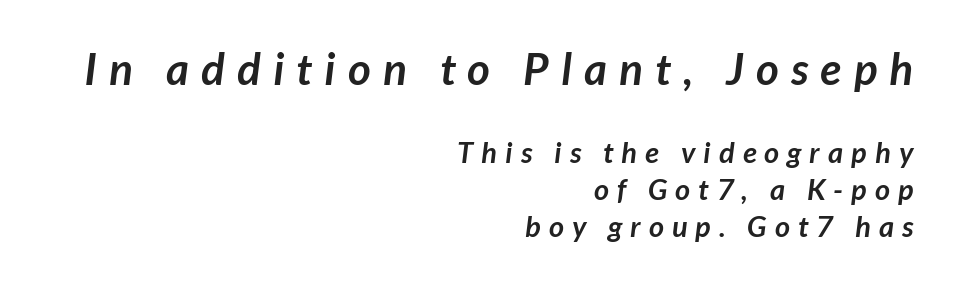
{"serif": "no", "bold": "yes", "weight": "semibold", "width": "normal", "stroke_contrast": "low", "x_height": "medium", "monospaced": "no", "underline": "no", "align": "right", "line_spacing": "normal", "line_spacing_ratio": 1.28, "letter_spacing": "wide", "letter_spacing_em": 0.28, "larger_block": "first", "size_ratio": 1.52, "glyph_px": 44}
